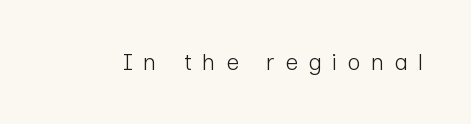
The image shows 23 px text type, upright; set unusually wide letter spacing (+0.44 em), not underlined.
